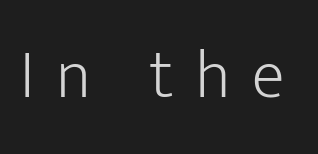
Q: Is the text bold? A: No.
Q: Is the text italic (slanted)? A: No, it is upright.
Q: Is the typeface a serif or a sans-serif typeface? A: Sans-serif.
Q: Is the text underlined? A: No.
Q: Is the spacing between letters normal or unusually wide? A: Unusually wide.
Q: Width (condensed, normal, or wide)? A: Normal.
Q: Stroke contrast? A: Low.
Q: x-height? A: Medium.
Q: Monospaced? A: No.
